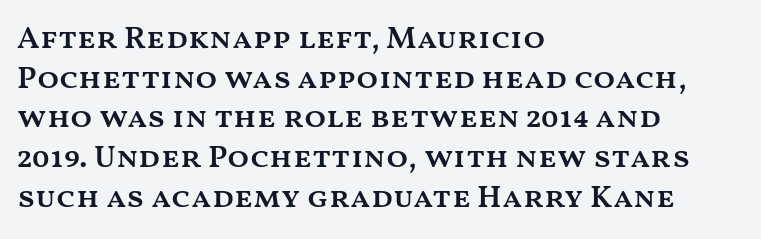
Any mark beneath the type? The region is blank. Typeset ragged right — the left edge is the straight one. Look at the tracking — it's just the regular setting, nothing added. Caption: semibold face, moderately heavy strokes. These lines are rendered in a variable-pitch font.
